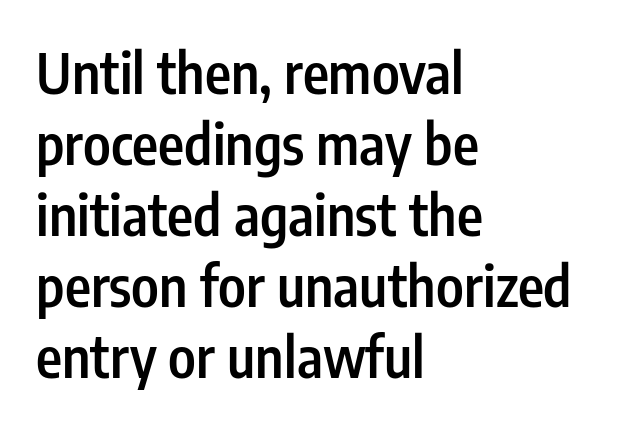
{"serif": "no", "italic": "no", "bold": "semi", "weight": "semibold", "width": "condensed", "stroke_contrast": "low", "x_height": "medium", "monospaced": "no", "underline": "no", "align": "left", "line_spacing": "normal", "line_spacing_ratio": 1.27, "letter_spacing": "normal", "letter_spacing_em": 0.0, "glyph_px": 56}
